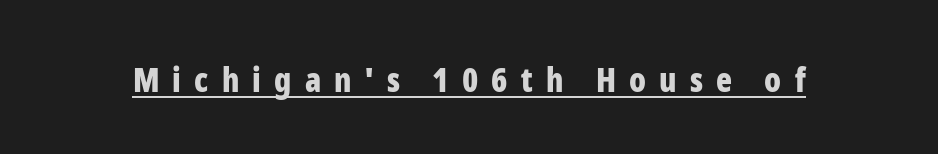
{"serif": "no", "italic": "no", "bold": "yes", "weight": "bold", "width": "condensed", "stroke_contrast": "low", "x_height": "medium", "monospaced": "no", "underline": "yes", "letter_spacing": "wide", "letter_spacing_em": 0.4, "glyph_px": 33}
